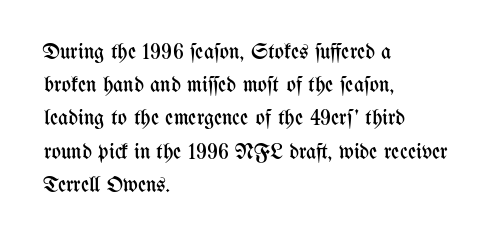
Q: Is the text bold? A: No.
Q: Is the text italic (slanted)? A: No, it is upright.
Q: Is the text underlined? A: No.
Q: How is the paragraph aligned? A: Left-aligned.
Q: Is the spacing between letters normal or unusually wide? A: Normal.
Q: Is the spacing between lines tight, normal or loose? A: Normal.
